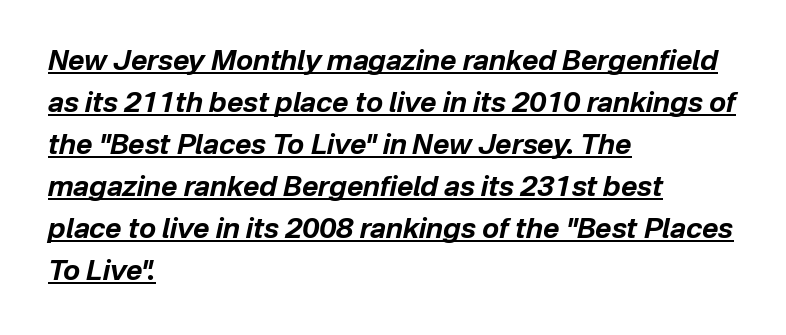
The image shows 28 px bold type, italic (leaning right); set left-aligned, normal line spacing (1.5x), normal letter spacing, underlined; low stroke contrast and a medium x-height.
